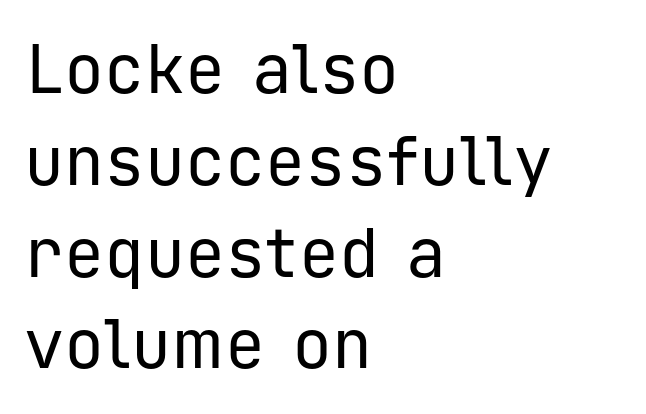
Q: Is the text bold? A: No.
Q: Is the text italic (slanted)? A: No, it is upright.
Q: Is the typeface a serif or a sans-serif typeface? A: Sans-serif.
Q: Is the text underlined? A: No.
Q: How is the paragraph aligned? A: Left-aligned.
Q: Is the spacing between letters normal or unusually wide? A: Normal.
Q: Is the spacing between lines tight, normal or loose? A: Normal.
Q: Width (condensed, normal, or wide)? A: Normal.
Q: Stroke contrast? A: Low.
Q: x-height? A: Medium.
Q: Monospaced? A: Yes.
